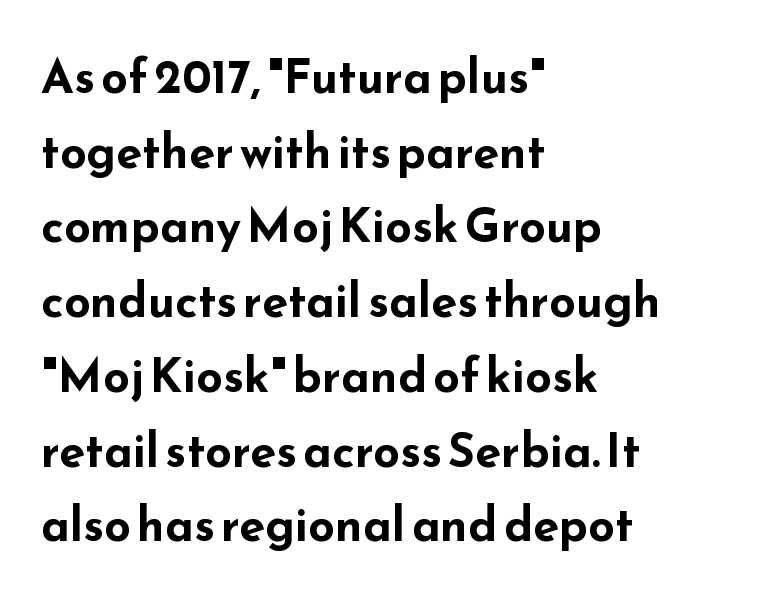
{"serif": "no", "italic": "no", "bold": "yes", "weight": "bold", "width": "wide", "stroke_contrast": "low", "x_height": "small", "monospaced": "no", "underline": "no", "align": "left", "line_spacing": "normal", "line_spacing_ratio": 1.59, "letter_spacing": "normal", "letter_spacing_em": 0.0, "glyph_px": 47}
